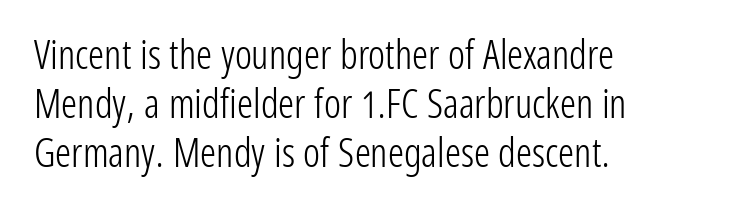
The image shows 40 px light, condensed sans-serif type, upright; set left-aligned, line spacing 1.23x, normal letter spacing, not underlined; low stroke contrast and a medium x-height.
